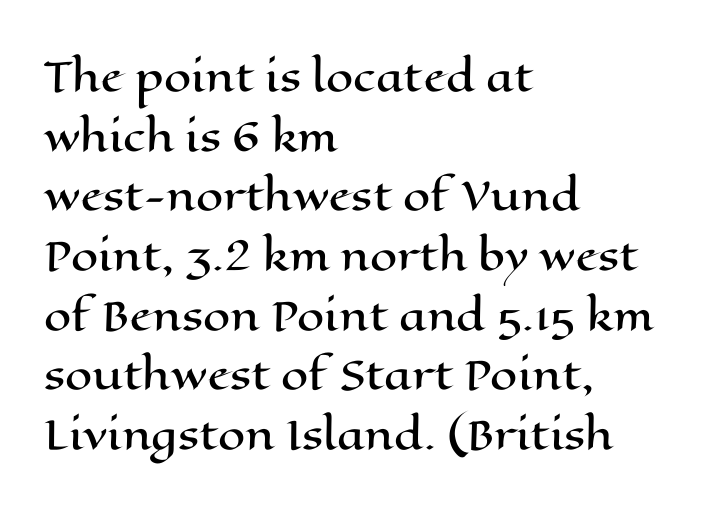
{"italic": "no", "width": "wide", "stroke_contrast": "high", "x_height": "medium", "monospaced": "no", "underline": "no", "align": "left", "line_spacing": "normal", "line_spacing_ratio": 1.53, "letter_spacing": "normal", "letter_spacing_em": 0.0, "glyph_px": 39}
